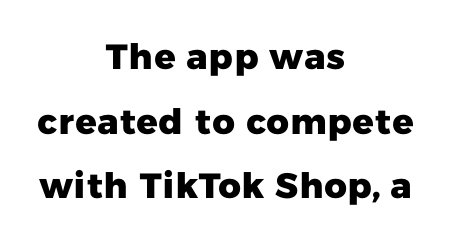
Underline: absent. This rendering leaves character spacing at its baseline value. Serif or sans? Sans — the stroke terminals are bare. Looks like regular typesetting: each glyph gets only the width it needs. The compositor balanced each line on the midline.
